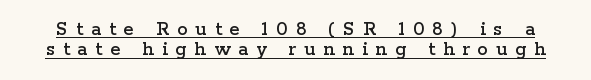
The image shows 21 px text type, upright; set tight line spacing (0.97x), unusually wide letter spacing (+0.38 em), underlined.
